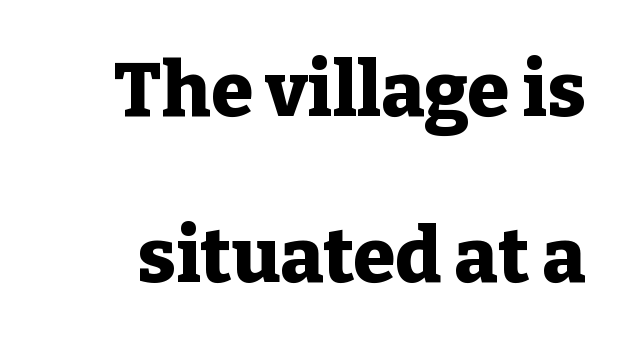
Q: Is the text bold? A: Yes.
Q: Is the text italic (slanted)? A: No, it is upright.
Q: Is the typeface a serif or a sans-serif typeface? A: Serif.
Q: Is the text underlined? A: No.
Q: Is the spacing between letters normal or unusually wide? A: Normal.
Q: Is the spacing between lines tight, normal or loose? A: Loose.
Q: Width (condensed, normal, or wide)? A: Normal.
Q: Stroke contrast? A: Low.
Q: x-height? A: Medium.
Q: Monospaced? A: No.
